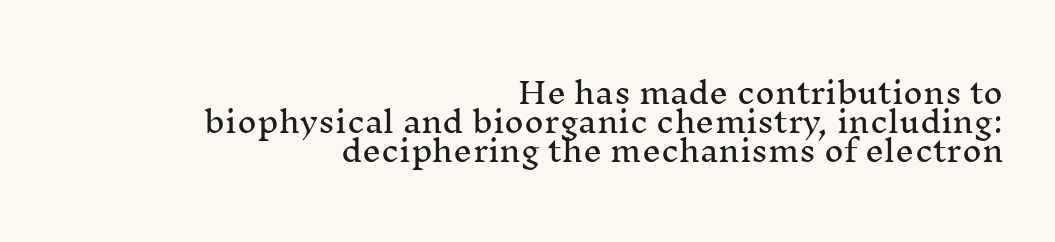
The image shows 30 px serif type, upright; set right-aligned, tight line spacing (0.97x), normal letter spacing, not underlined; medium stroke contrast and a medium x-height.
